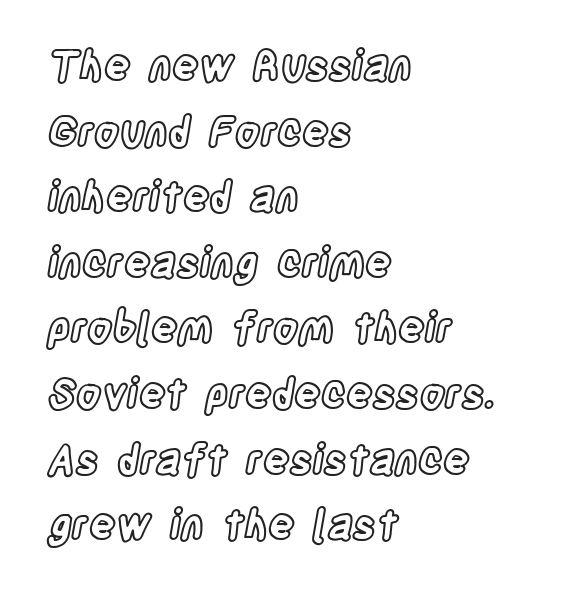
{"width": "condensed", "x_height": "large", "monospaced": "no", "underline": "no", "align": "left", "line_spacing": "normal", "line_spacing_ratio": 1.6, "letter_spacing": "normal", "letter_spacing_em": 0.0, "glyph_px": 41}
